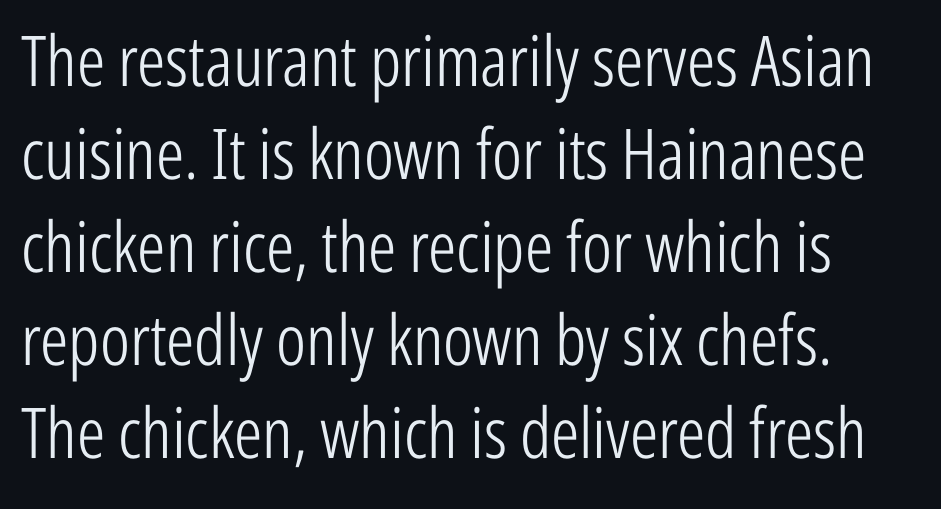
The image shows 70 px light, condensed sans-serif type, upright; set normal line spacing (1.33x), normal letter spacing, not underlined; low stroke contrast and a medium x-height.
